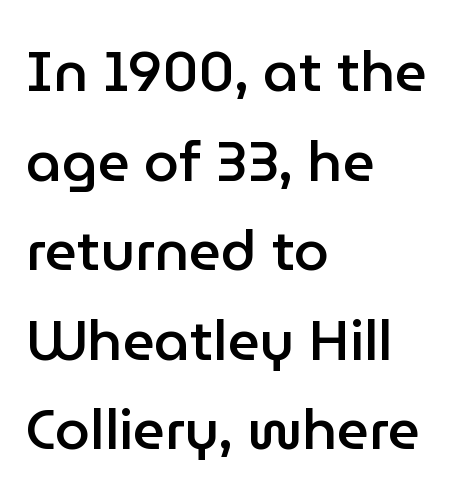
All the whitespace from short lines collects on the right. Lines of text with bare space underneath. Tracking here is standard; glyphs follow each other at the usual distance. A typesetter would call this proportional, since set widths differ per character. The sample has been set in demibold, a notch under bold.
